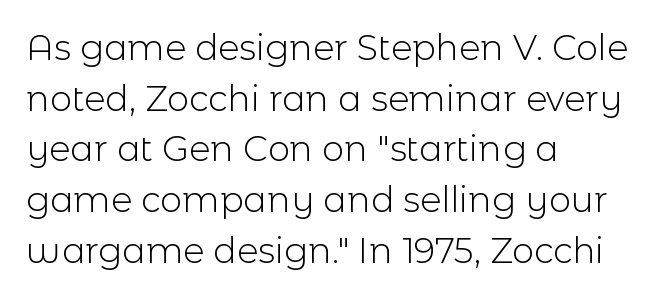
Q: Is the text bold? A: No.
Q: Is the text italic (slanted)? A: No, it is upright.
Q: Is the typeface a serif or a sans-serif typeface? A: Sans-serif.
Q: Is the text underlined? A: No.
Q: How is the paragraph aligned? A: Left-aligned.
Q: Is the spacing between letters normal or unusually wide? A: Normal.
Q: Is the spacing between lines tight, normal or loose? A: Normal.
Q: Width (condensed, normal, or wide)? A: Normal.
Q: x-height? A: Medium.
Q: Monospaced? A: No.
